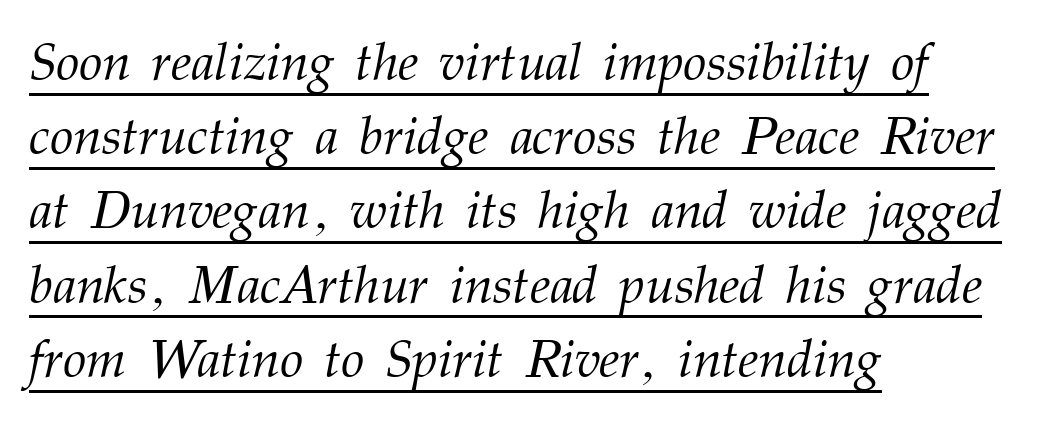
The font is comparable to plain body text, perhaps lighter. Line spacing here is normal. Rendered with sloped, italic letterforms. You could call the tracking neutral — neither tight nor loose. The typesetter has applied underlining to the passage shown.
